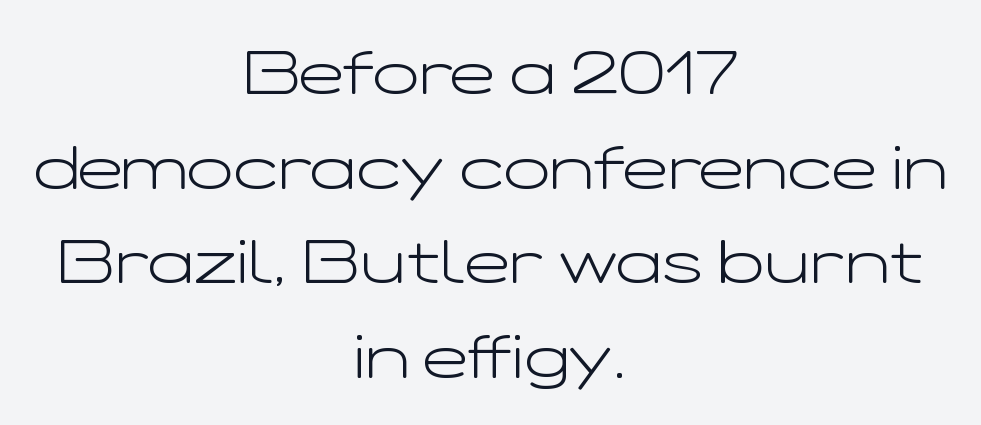
Quick note: not italic, upright. The strip under each line holds only bare page. Character widths vary here, with narrow letters taking less room than wide ones. The lines in this sample share a center point and differ in where they start and stop. The horizontal fit of the characters is conventional and even.
